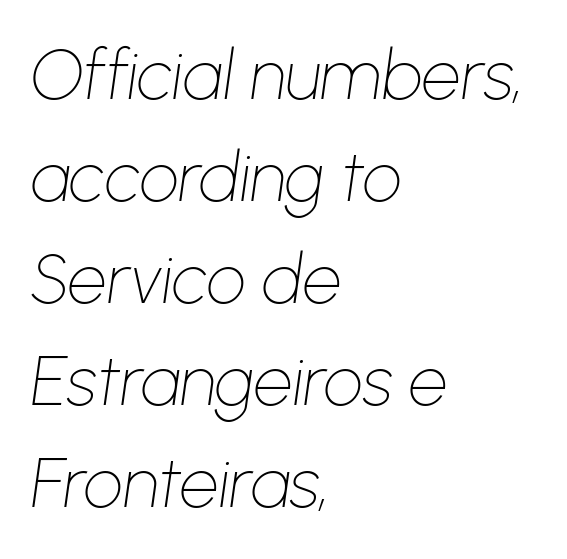
{"italic": "yes", "lean": "right", "slant_degrees": 8, "bold": "no", "weight": "thin", "width": "normal", "stroke_contrast": "low", "x_height": "medium", "monospaced": "no", "underline": "no", "align": "left", "line_spacing": "normal", "line_spacing_ratio": 1.48, "letter_spacing": "normal", "letter_spacing_em": 0.0, "glyph_px": 69}
